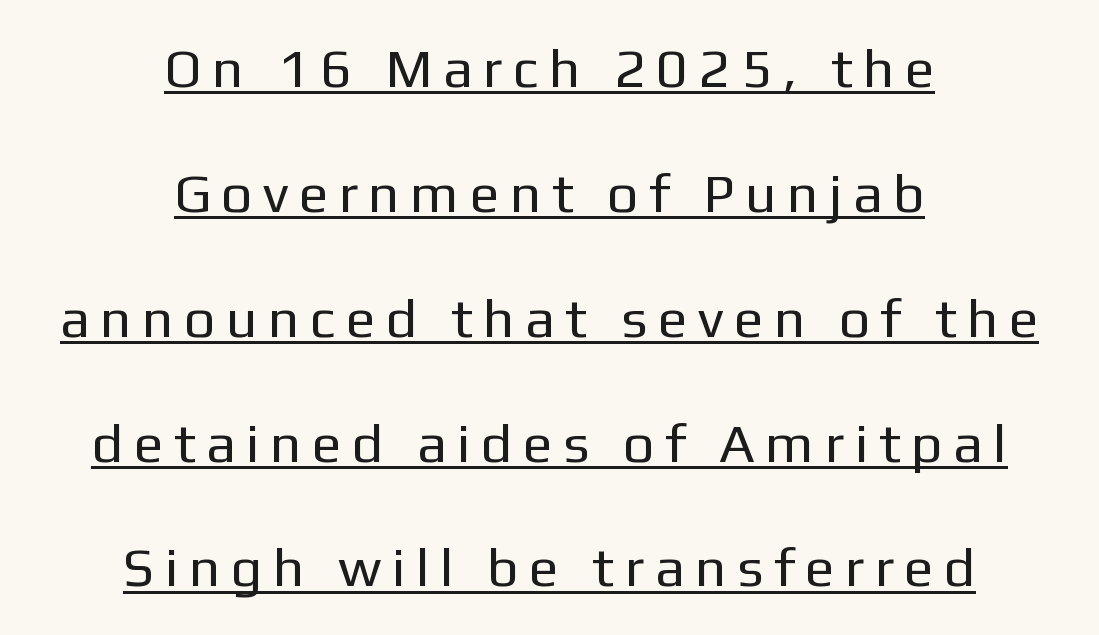
{"serif": "no", "italic": "no", "bold": "no", "weight": "regular", "width": "normal", "stroke_contrast": "low", "x_height": "medium", "monospaced": "no", "underline": "yes", "align": "center", "line_spacing": "loose", "line_spacing_ratio": 2.27, "glyph_px": 55}
